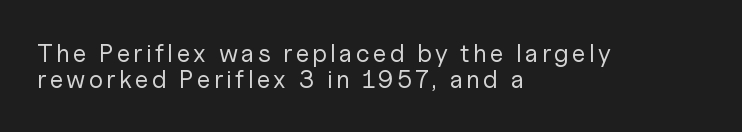
{"italic": "no", "bold": "no", "underline": "no", "align": "left", "line_spacing": "tight", "line_spacing_ratio": 1.06, "glyph_px": 25}
